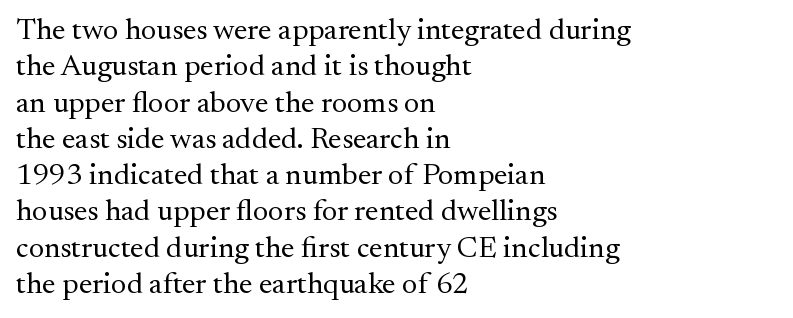
{"serif": "yes", "italic": "no", "bold": "no", "weight": "regular", "width": "normal", "stroke_contrast": "medium", "x_height": "small", "monospaced": "no", "underline": "no", "align": "left", "line_spacing_ratio": 1.21, "letter_spacing": "normal", "letter_spacing_em": 0.0, "glyph_px": 30}
